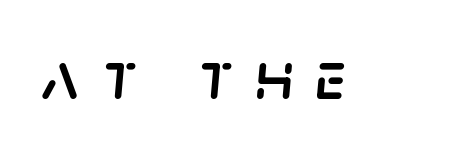
Letter spacing: wide. The text carries the slant typical of an italic or oblique font. These lines are rendered in a variable-pitch font. A bare baseline throughout the passage.
